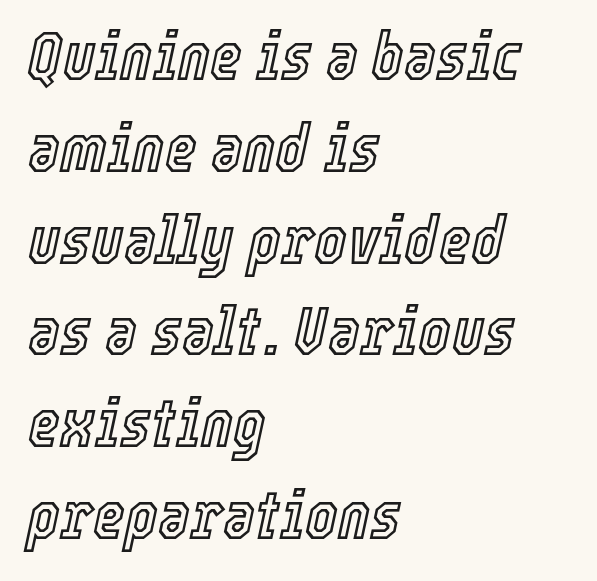
Q: Is the text italic (slanted)? A: Yes, it leans right by about 12 degrees.
Q: Is the text underlined? A: No.
Q: How is the paragraph aligned? A: Left-aligned.
Q: Is the spacing between letters normal or unusually wide? A: Normal.
Q: Is the spacing between lines tight, normal or loose? A: Normal.
Q: Width (condensed, normal, or wide)? A: Condensed.
Q: x-height? A: Medium.
Q: Monospaced? A: No.
